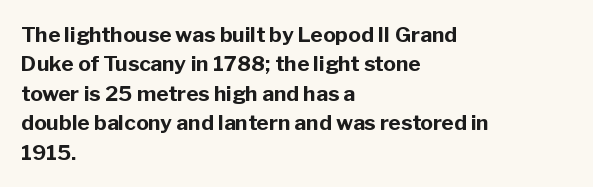
Q: Is the text bold? A: Yes.
Q: Is the text italic (slanted)? A: No, it is upright.
Q: Is the text underlined? A: No.
Q: How is the paragraph aligned? A: Left-aligned.
Q: Is the spacing between letters normal or unusually wide? A: Normal.
Q: Is the spacing between lines tight, normal or loose? A: Normal.
